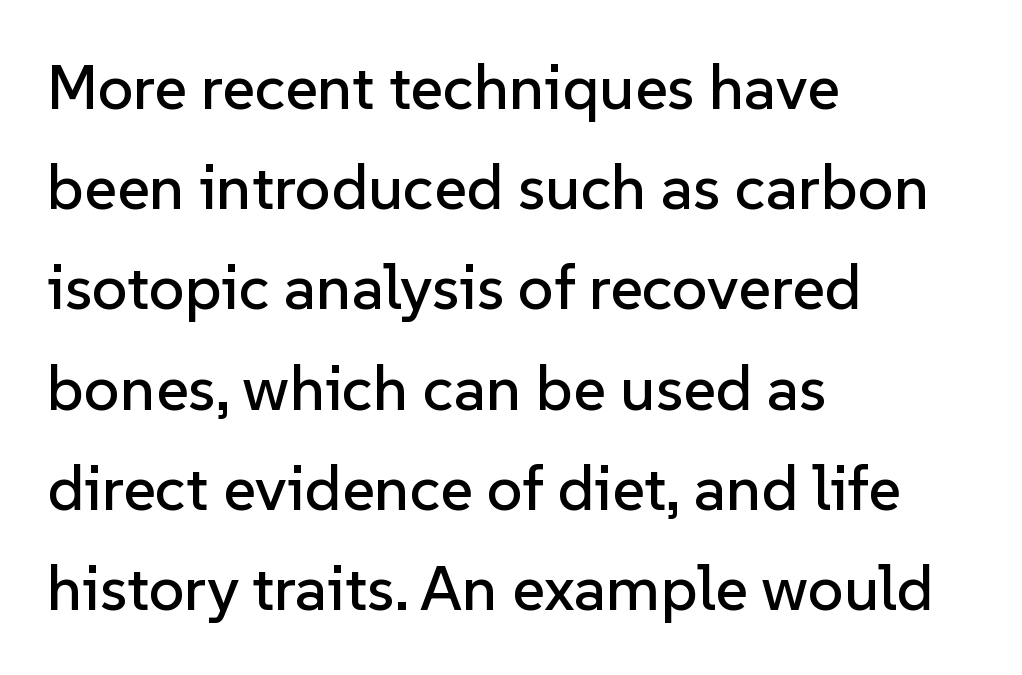
Q: Is the text italic (slanted)? A: No, it is upright.
Q: Is the typeface a serif or a sans-serif typeface? A: Sans-serif.
Q: Is the text underlined? A: No.
Q: How is the paragraph aligned? A: Left-aligned.
Q: Is the spacing between letters normal or unusually wide? A: Normal.
Q: Is the spacing between lines tight, normal or loose? A: Normal.
Q: Width (condensed, normal, or wide)? A: Normal.
Q: Stroke contrast? A: Low.
Q: x-height? A: Medium.
Q: Monospaced? A: No.
